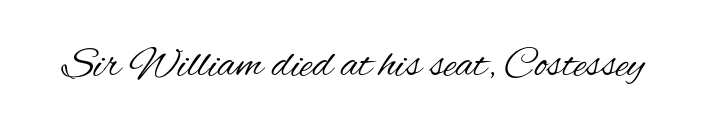
Q: Is the text bold? A: No.
Q: Is the text italic (slanted)? A: Yes.
Q: Is the typeface a serif or a sans-serif typeface? A: Sans-serif.
Q: Is the text underlined? A: No.
Q: Is the spacing between letters normal or unusually wide? A: Normal.
Q: Width (condensed, normal, or wide)? A: Condensed.
Q: Stroke contrast? A: Medium.
Q: x-height? A: Small.
Q: Monospaced? A: No.
